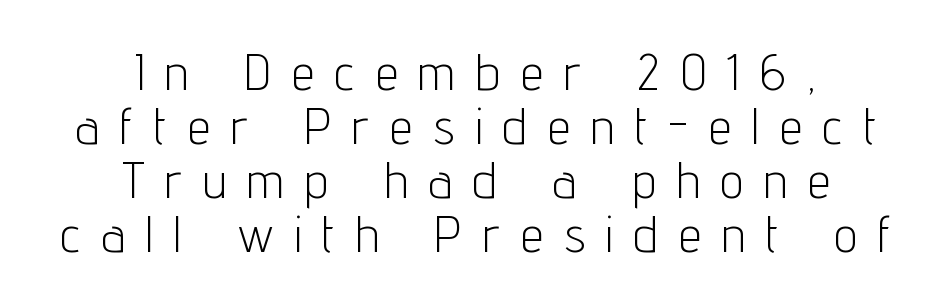
Tightly led — the rows are bunched. The lettering holds an erect, upright posture throughout. The designer went with a sans here, leaving each stem footless. Weight class: somewhere from thin through regular. In terms of letterspacing, this is a distinctly airy, spread setting. Centered paragraph, ragged on both sides.
